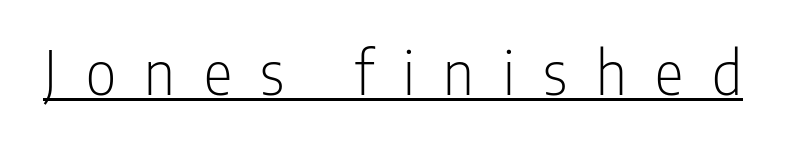
Caption: expanded tracking, letters set apart. Is this a heavy cut? Hardly; it is regular or lighter. Each letter's strokes conclude bluntly, with no projecting serifs. Emphasis is given by a line drawn under the lettering. This sample has the flowing, uneven cadence of proportional lettering. Do the letters lean? They stand straight.
